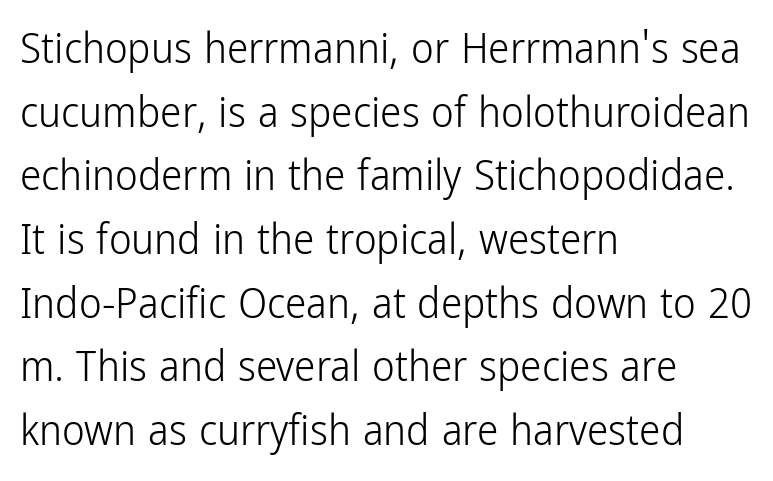
The specimen reads as upright at a glance. Each word holds together tightly as a unit, with standard inter-letter gaps. Stems and bowls with no extra thickness — not bold. Normally led — the rows are evenly, conventionally spaced. Lines of text with bare space underneath. Does the copy run flush right? No — it runs flush left.
